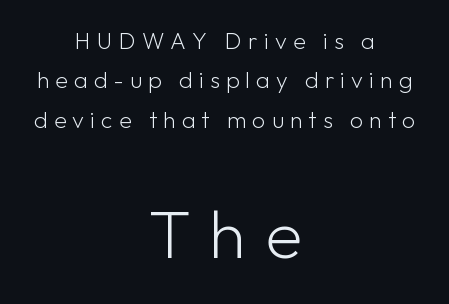
The image shows 68 px light sans-serif type, upright; set centered, line spacing 1.71x, unusually wide letter spacing (+0.27 em), not underlined; the second (bottom) block is 2.96x larger; low stroke contrast and a medium x-height.
